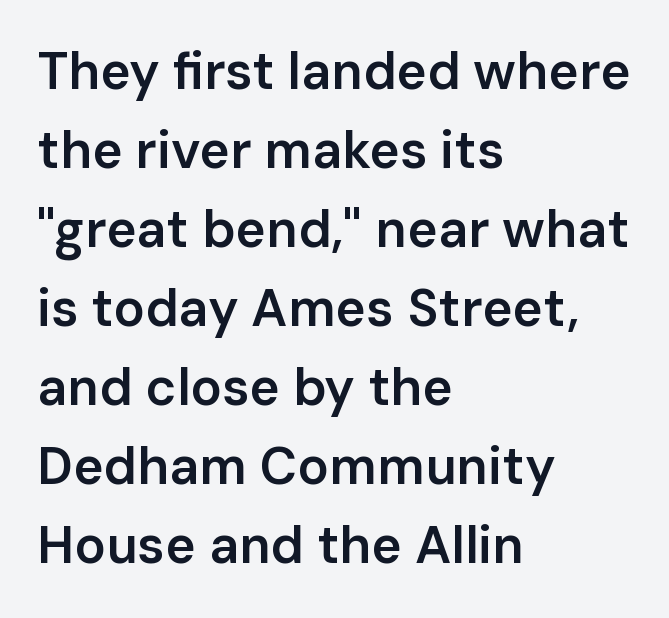
The image shows 52 px semibold sans-serif type, upright; set left-aligned, normal line spacing (1.52x), normal letter spacing, not underlined; low stroke contrast and a medium x-height.
